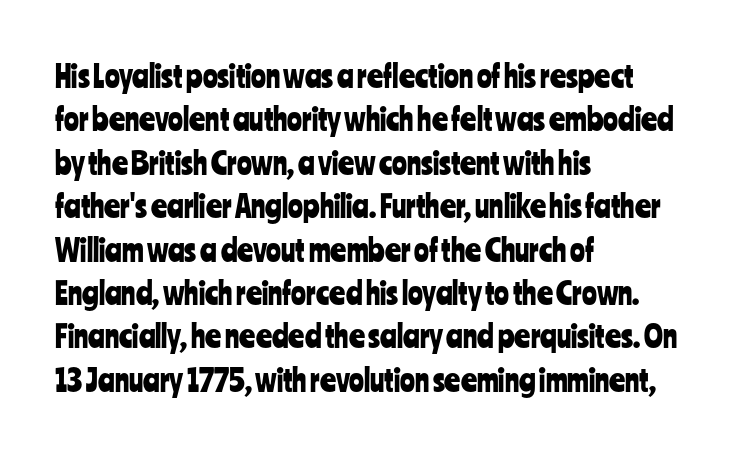
The image shows 31 px condensed sans-serif type, upright; set left-aligned, normal line spacing (1.4x), normal letter spacing, not underlined; low stroke contrast and a medium x-height.
